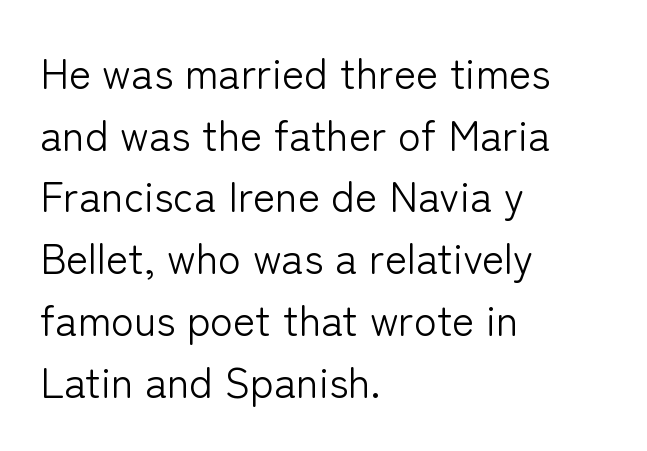
The lettering holds an erect, upright posture throughout. Think of a printed novel: that variable character pitch is what you see here. Every row of glyphs begins at an identical x-position on the left. The face used here is rendered with its standard letterfit. The leading is moderate, giving the passage an even texture.
